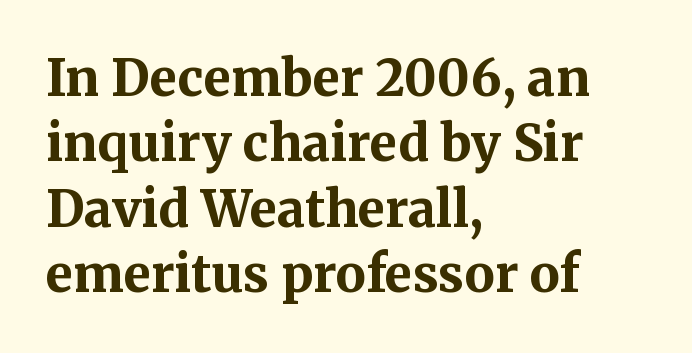
If you measured baseline to baseline, you'd find a middling distance. Font category for this specimen: serif. Posture: straight, roman, zero tilt. Each word holds together tightly as a unit, with standard inter-letter gaps.
